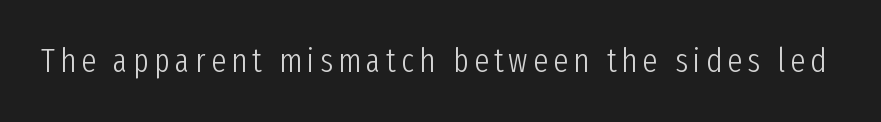
{"serif": "no", "italic": "no", "bold": "no", "weight": "light", "width": "condensed", "stroke_contrast": "low", "x_height": "medium", "monospaced": "no", "underline": "no", "glyph_px": 33}
